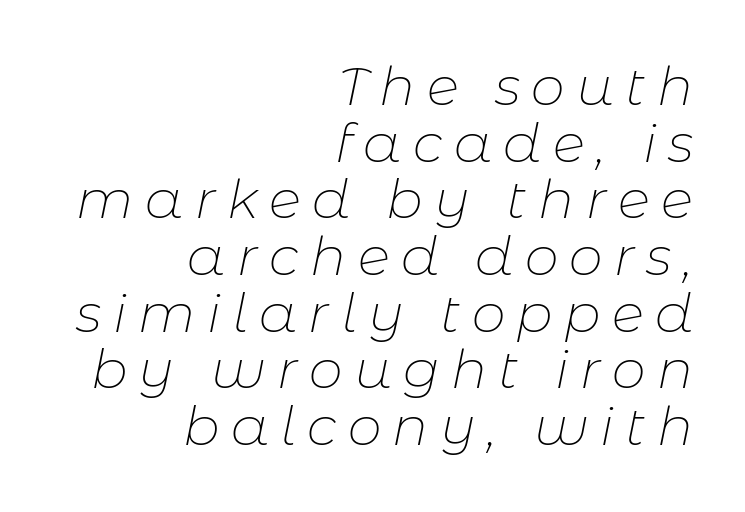
Bold? No — there's no thickening of the strokes. Substantial extra tracking has been applied to these lines. You could not count columns in this text — the font is proportionally spaced. Anything drawn beneath the words? Only blank space. Quick note: interline space is minimal.
